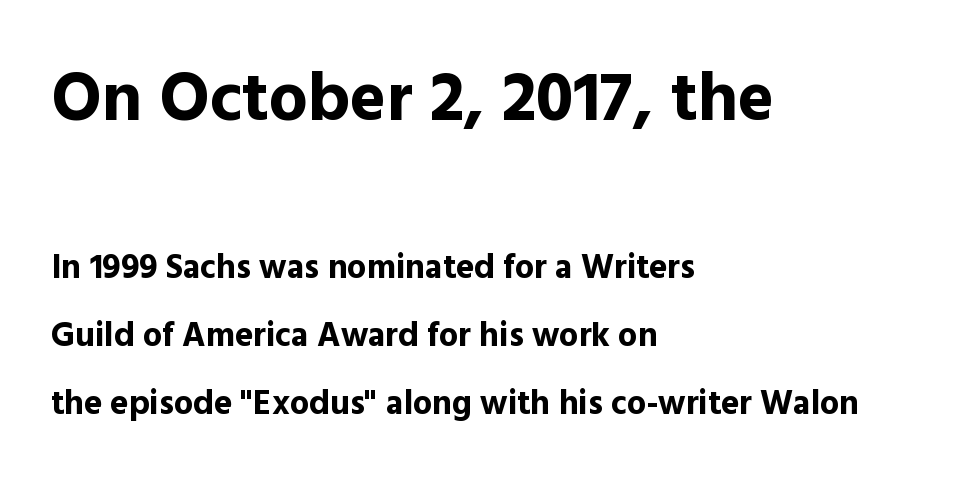
Q: Is the text bold? A: Yes.
Q: Is the text italic (slanted)? A: No, it is upright.
Q: Is the typeface a serif or a sans-serif typeface? A: Sans-serif.
Q: Is the text underlined? A: No.
Q: How is the paragraph aligned? A: Left-aligned.
Q: Is the spacing between letters normal or unusually wide? A: Normal.
Q: Is the spacing between lines tight, normal or loose? A: Loose.
Q: Which block of text is set in a larger size, the first (top) or the second (bottom)? A: The first (top) one.
Q: Width (condensed, normal, or wide)? A: Normal.
Q: x-height? A: Medium.
Q: Monospaced? A: No.
